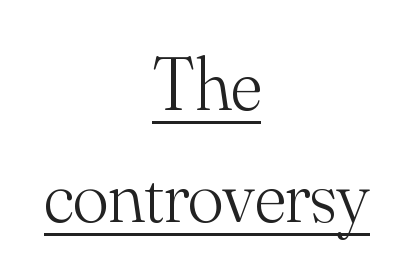
The image shows 74 px light serif type, upright; set centered, normal line spacing (1.52x), normal letter spacing, underlined; medium stroke contrast and a small x-height.
